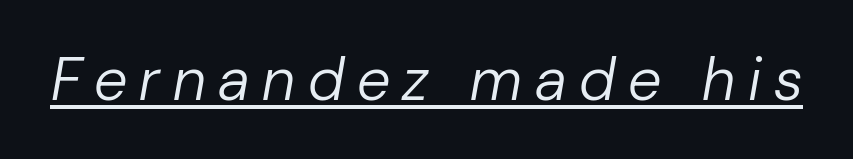
Q: Is the text bold? A: No.
Q: Is the text italic (slanted)? A: Yes, it leans right by about 10 degrees.
Q: Is the text underlined? A: Yes.
Q: Is the spacing between letters normal or unusually wide? A: Unusually wide.
Q: Width (condensed, normal, or wide)? A: Normal.
Q: Stroke contrast? A: Low.
Q: x-height? A: Medium.
Q: Monospaced? A: No.
